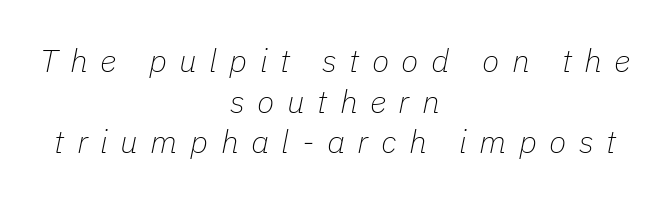
{"italic": "yes", "lean": "right", "slant_degrees": 11, "bold": "no", "weight": "thin", "width": "normal", "stroke_contrast": "low", "x_height": "medium", "monospaced": "no", "underline": "no", "align": "center", "line_spacing": "normal", "line_spacing_ratio": 1.27, "letter_spacing": "wide", "letter_spacing_em": 0.39, "glyph_px": 32}
